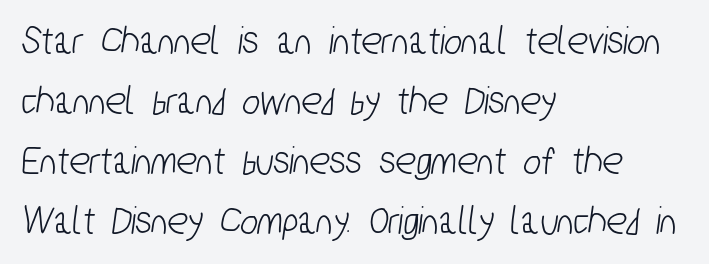
Descender tails drop into unmarked territory. Caption: multi-line text, flush left, ragged right. I'd call this a sans setting — the letters go barefoot. The rendering uses natural spacing where letterforms have individual widths.
